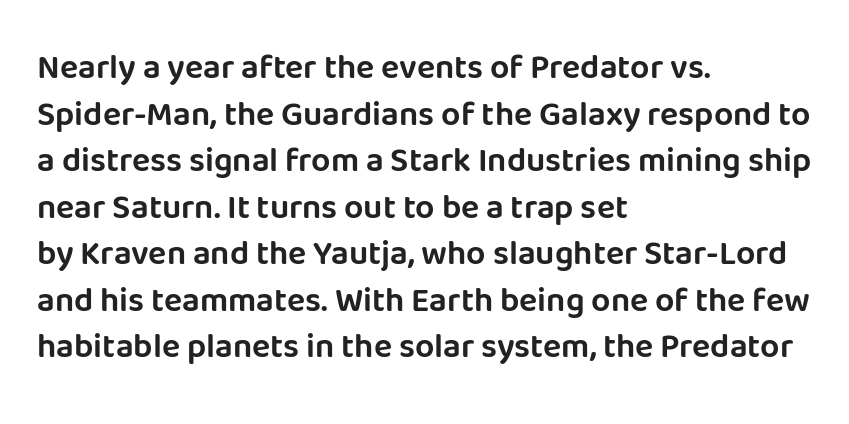
Q: Is the text italic (slanted)? A: No, it is upright.
Q: Is the typeface a serif or a sans-serif typeface? A: Sans-serif.
Q: Is the text underlined? A: No.
Q: How is the paragraph aligned? A: Left-aligned.
Q: Is the spacing between letters normal or unusually wide? A: Normal.
Q: Is the spacing between lines tight, normal or loose? A: Normal.
Q: Width (condensed, normal, or wide)? A: Normal.
Q: Stroke contrast? A: Low.
Q: x-height? A: Large.
Q: Monospaced? A: No.
